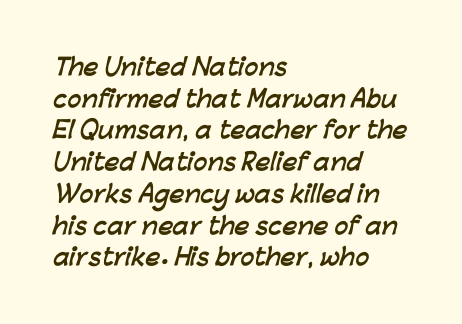
The image shows 23 px bold type; set left-aligned, normal line spacing (1.38x), normal letter spacing, not underlined.
